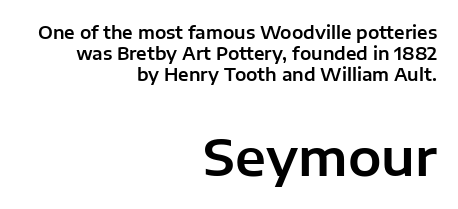
Q: Is the text italic (slanted)? A: No, it is upright.
Q: Is the typeface a serif or a sans-serif typeface? A: Sans-serif.
Q: Is the text underlined? A: No.
Q: How is the paragraph aligned? A: Right-aligned.
Q: Is the spacing between letters normal or unusually wide? A: Normal.
Q: Which block of text is set in a larger size, the first (top) or the second (bottom)? A: The second (bottom) one.
Q: Width (condensed, normal, or wide)? A: Normal.
Q: Stroke contrast? A: Low.
Q: x-height? A: Medium.
Q: Monospaced? A: No.
